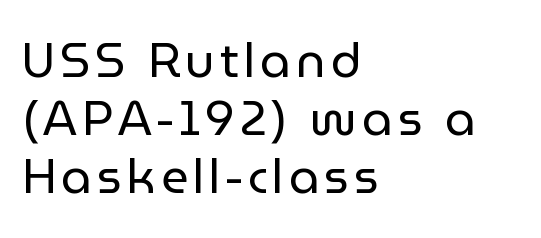
Q: Is the text bold? A: No.
Q: Is the text italic (slanted)? A: No, it is upright.
Q: Is the typeface a serif or a sans-serif typeface? A: Sans-serif.
Q: Is the text underlined? A: No.
Q: How is the paragraph aligned? A: Left-aligned.
Q: Width (condensed, normal, or wide)? A: Normal.
Q: Stroke contrast? A: Low.
Q: x-height? A: Medium.
Q: Monospaced? A: No.
